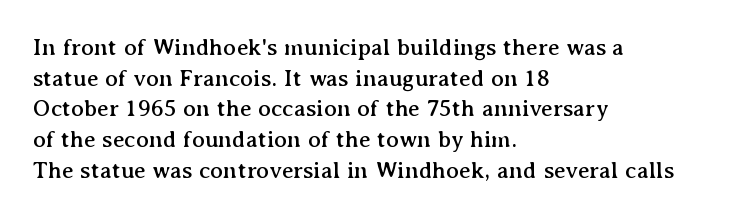
Q: Is the text italic (slanted)? A: No, it is upright.
Q: Is the text underlined? A: No.
Q: How is the paragraph aligned? A: Left-aligned.
Q: Is the spacing between letters normal or unusually wide? A: Normal.
Q: Is the spacing between lines tight, normal or loose? A: Normal.
